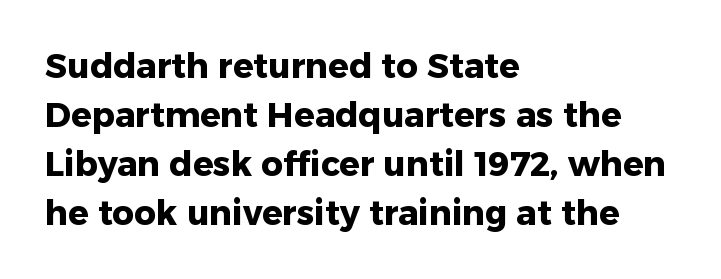
Q: Is the text bold? A: Yes.
Q: Is the text italic (slanted)? A: No, it is upright.
Q: Is the typeface a serif or a sans-serif typeface? A: Sans-serif.
Q: Is the text underlined? A: No.
Q: How is the paragraph aligned? A: Left-aligned.
Q: Is the spacing between letters normal or unusually wide? A: Normal.
Q: Is the spacing between lines tight, normal or loose? A: Normal.
Q: Width (condensed, normal, or wide)? A: Normal.
Q: Stroke contrast? A: Low.
Q: x-height? A: Medium.
Q: Monospaced? A: No.
